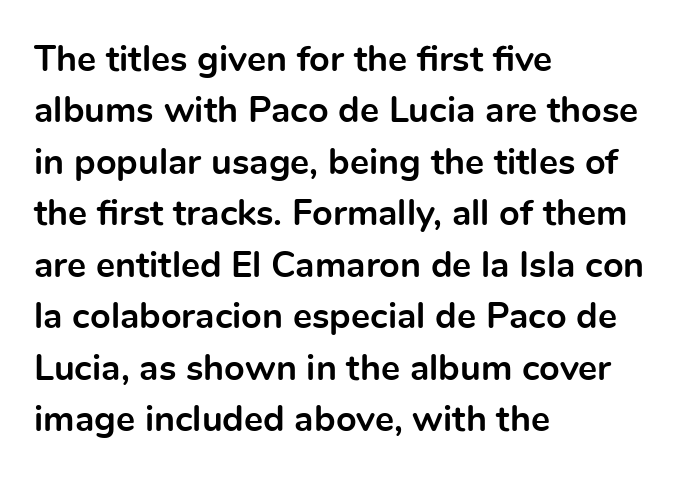
The rendering uses a moderate line-height, typical for paragraphs. Ordinary non-slanted type is in use. These lines are rendered in a variable-pitch font. This rendering uses left alignment, leaving the right contour irregular. Short note: letters normally spaced.
